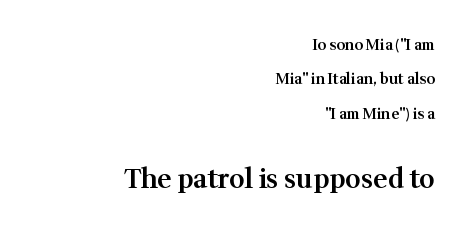
The image shows 27 px text type, upright; set right-aligned, loose line spacing (2.3x), normal letter spacing, not underlined; the second (bottom) block is 1.8x larger.
